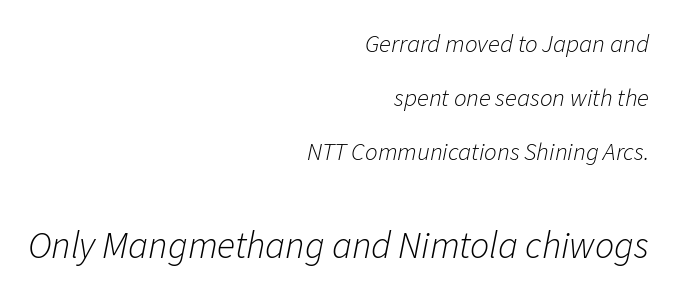
Q: Is the text bold? A: No.
Q: Is the text italic (slanted)? A: Yes, it leans right by about 11 degrees.
Q: Is the text underlined? A: No.
Q: How is the paragraph aligned? A: Right-aligned.
Q: Is the spacing between letters normal or unusually wide? A: Normal.
Q: Is the spacing between lines tight, normal or loose? A: Loose.
Q: Which block of text is set in a larger size, the first (top) or the second (bottom)? A: The second (bottom) one.
Q: Width (condensed, normal, or wide)? A: Normal.
Q: Stroke contrast? A: Low.
Q: x-height? A: Medium.
Q: Monospaced? A: No.
